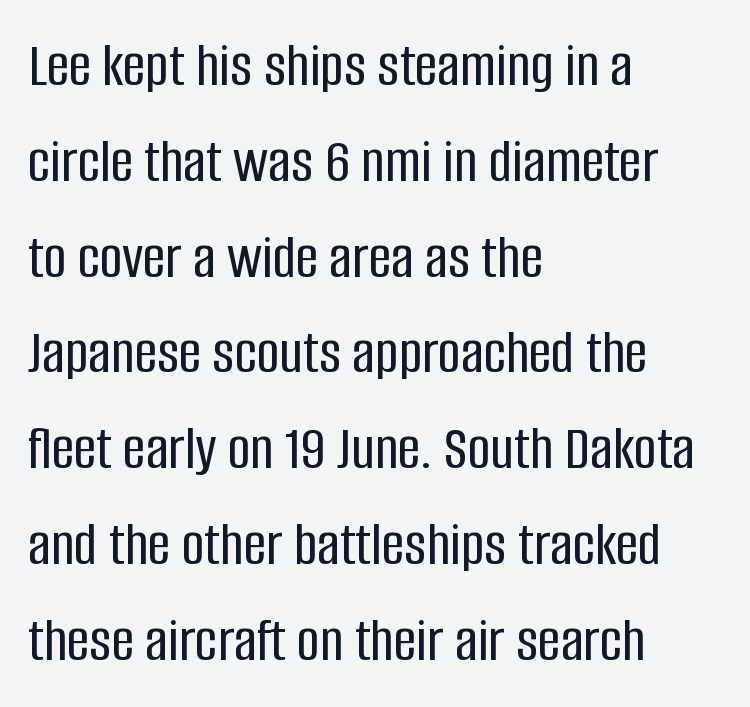
The image shows 63 px condensed sans-serif type, upright; set left-aligned, normal line spacing (1.52x), normal letter spacing, not underlined; low stroke contrast and a large x-height.
